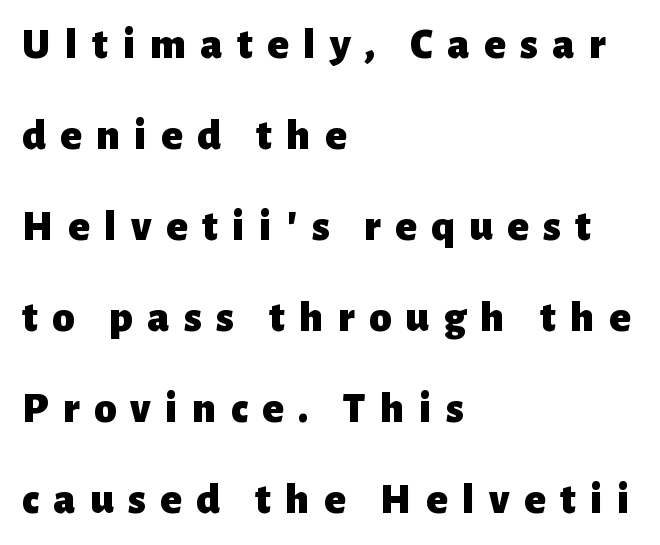
Q: Is the text bold? A: Yes.
Q: Is the text italic (slanted)? A: No, it is upright.
Q: Is the typeface a serif or a sans-serif typeface? A: Sans-serif.
Q: Is the text underlined? A: No.
Q: How is the paragraph aligned? A: Left-aligned.
Q: Is the spacing between letters normal or unusually wide? A: Unusually wide.
Q: Is the spacing between lines tight, normal or loose? A: Loose.
Q: Width (condensed, normal, or wide)? A: Normal.
Q: Stroke contrast? A: Low.
Q: x-height? A: Medium.
Q: Monospaced? A: No.
